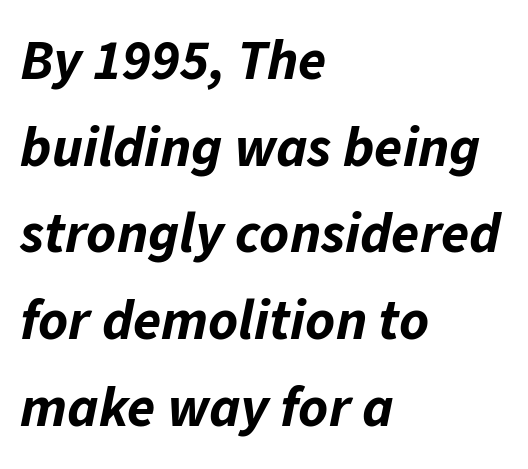
Thick stems and heavy bowls — unmistakably bold. All the whitespace from short lines collects on the right. Anything drawn beneath the words? Only blank space. Regarding leading, the lines here are spaced in the standard way. Tall strokes in this sample are angled rather than plumb. These lines are rendered in a variable-pitch font.
